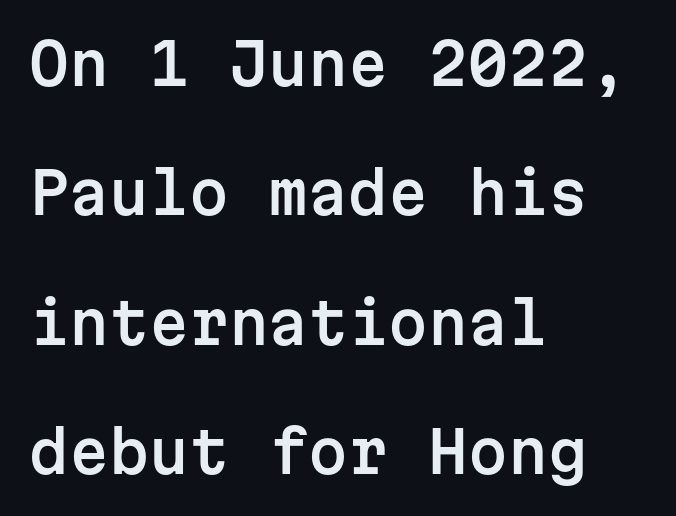
The image shows 57 px sans-serif type, upright, monospaced; set left-aligned, loose line spacing (2.27x), normal letter spacing, not underlined; low stroke contrast and a medium x-height.
